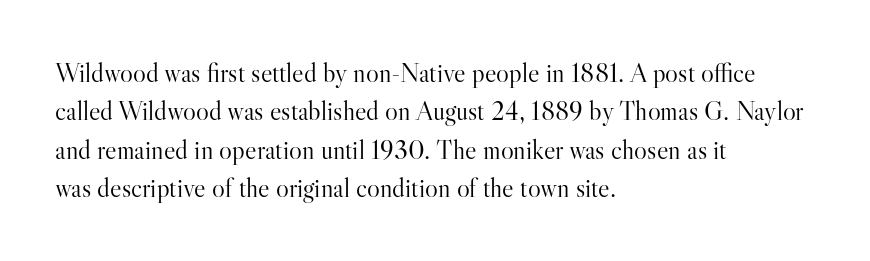
Every row of glyphs begins at an identical x-position on the left. A roman cut, with each character standing at attention. Does the leading feel generous? No, just average. The tracking reads as untouched default to a designer's eye.
